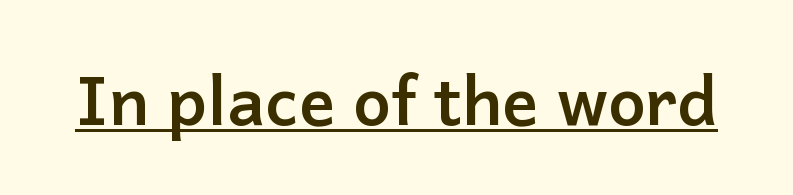
Underlining? Definitely there. Italic? Not at all — the glyphs are vertical. This rendering leaves character spacing at its baseline value. Strong, thick strokes mark this as bold type. A typesetter would call this proportional, since set widths differ per character.
